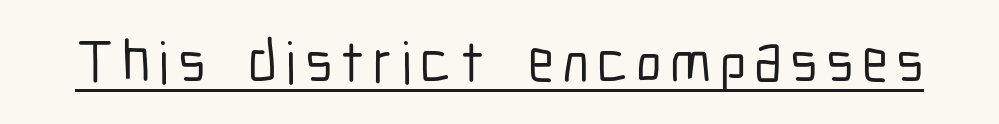
{"serif": "no", "italic": "no", "width": "condensed", "stroke_contrast": "low", "x_height": "medium", "monospaced": "no", "underline": "yes", "glyph_px": 59}
